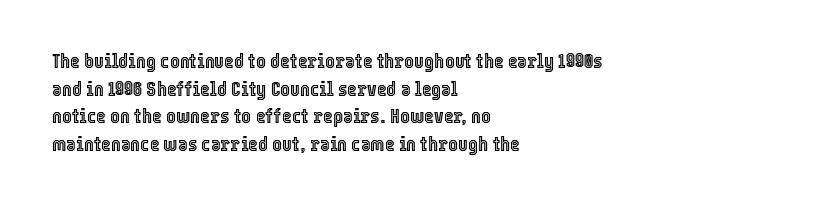
Every character sits straight up, as roman type does. Decoration check: the copy has no underline. A normal amount of white space separates one row of letters from the next. The passage shown has conventional tracking throughout.
